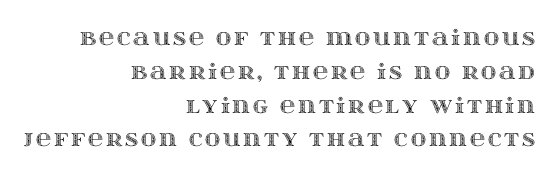
This sample keeps an unexceptional amount of space between lines. These lines stack with their right ends in a neat column. Words float on clear page, feet unadorned. You can tell it's not italic because the verticals are truly vertical.
